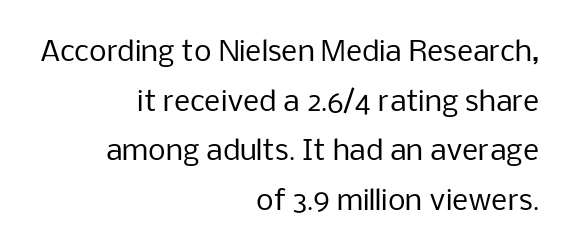
Q: Is the text bold? A: No.
Q: Is the text italic (slanted)? A: No, it is upright.
Q: Is the typeface a serif or a sans-serif typeface? A: Sans-serif.
Q: Is the text underlined? A: No.
Q: How is the paragraph aligned? A: Right-aligned.
Q: Is the spacing between letters normal or unusually wide? A: Normal.
Q: Width (condensed, normal, or wide)? A: Normal.
Q: Stroke contrast? A: Low.
Q: x-height? A: Medium.
Q: Monospaced? A: No.
